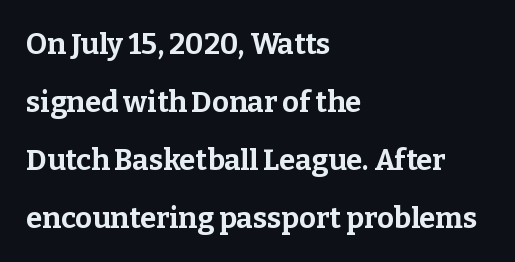
{"serif": "yes", "italic": "no", "bold": "yes", "weight": "bold", "width": "normal", "stroke_contrast": "low", "x_height": "medium", "monospaced": "no", "underline": "no", "align": "left", "line_spacing": "loose", "line_spacing_ratio": 2.0, "letter_spacing": "normal", "letter_spacing_em": 0.0, "glyph_px": 29}
